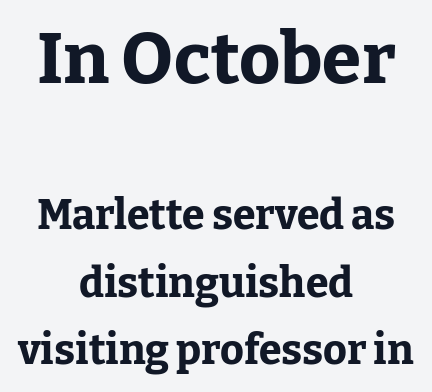
The image shows 71 px bold serif type, upright; set centered, normal line spacing (1.65x), normal letter spacing, not underlined; the first (top) block is 1.73x larger; low stroke contrast and a medium x-height.
